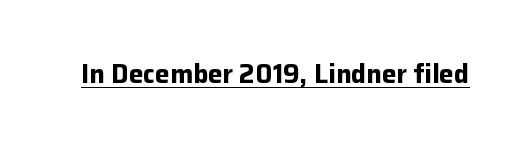
No extra tracking has been applied to these lines. Glance below the letters and you will spot a drawn line. Quick note: not italic, upright. The letters are bold, with thick, heavy strokes.
